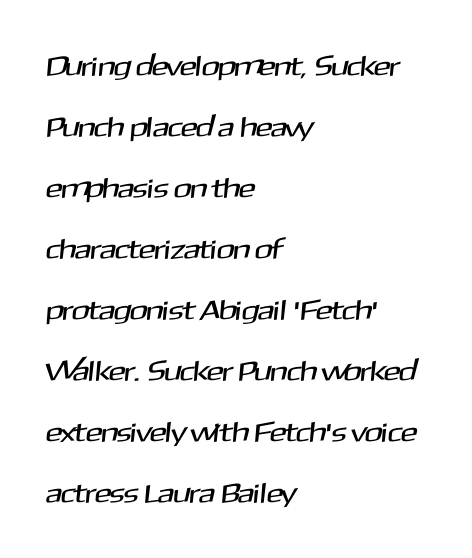
Leftover space on each line is placed entirely after the last word. Character widths vary here, with narrow letters taking less room than wide ones. The block of text is sparse from top to bottom, with ample space between rows. The type is set solid horizontally, with unmodified tracking. You can tell from the bare stems that sans-serif type was used. Quick note: underline off.
